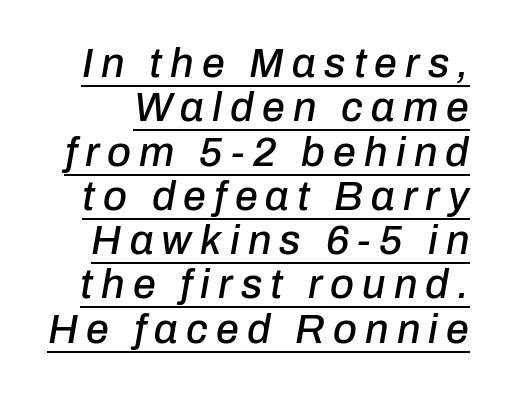
Q: Is the text italic (slanted)? A: Yes, it leans right by about 10 degrees.
Q: Is the text underlined? A: Yes.
Q: Is the spacing between letters normal or unusually wide? A: Unusually wide.
Q: Is the spacing between lines tight, normal or loose? A: Tight.
Q: Width (condensed, normal, or wide)? A: Normal.
Q: Stroke contrast? A: Low.
Q: x-height? A: Medium.
Q: Monospaced? A: No.
